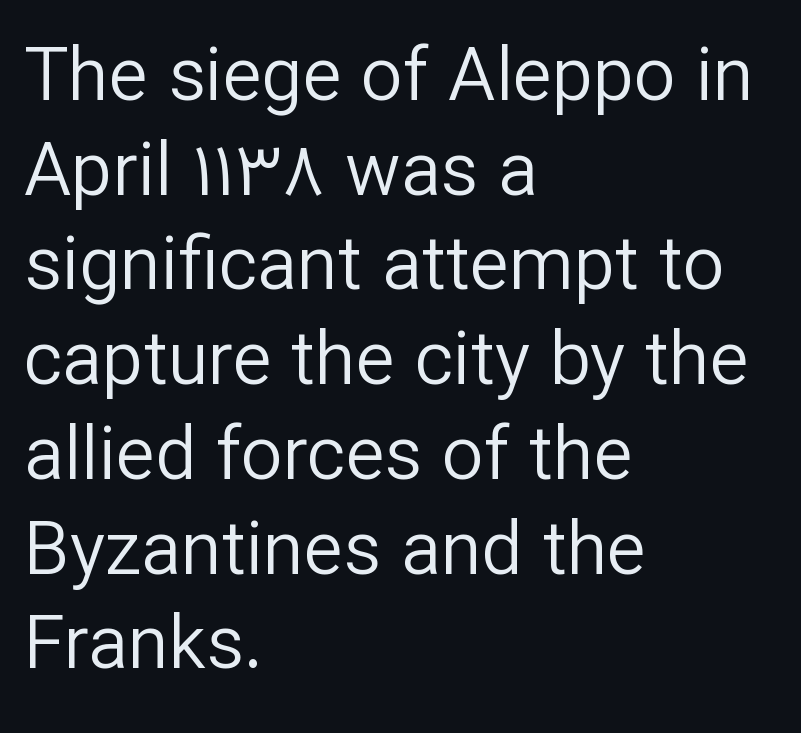
Q: Is the text bold? A: No.
Q: Is the text italic (slanted)? A: No, it is upright.
Q: Is the typeface a serif or a sans-serif typeface? A: Sans-serif.
Q: Is the text underlined? A: No.
Q: How is the paragraph aligned? A: Left-aligned.
Q: Is the spacing between letters normal or unusually wide? A: Normal.
Q: Is the spacing between lines tight, normal or loose? A: Normal.
Q: Width (condensed, normal, or wide)? A: Normal.
Q: Stroke contrast? A: Low.
Q: x-height? A: Medium.
Q: Monospaced? A: No.
